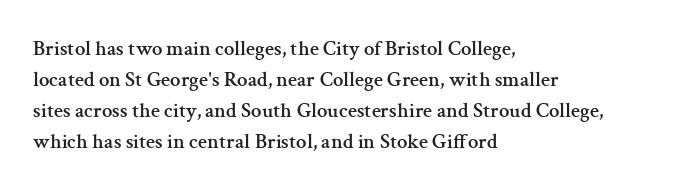
{"italic": "no", "underline": "no", "align": "left", "line_spacing": "normal", "line_spacing_ratio": 1.48, "letter_spacing": "normal", "letter_spacing_em": 0.0, "glyph_px": 21}
